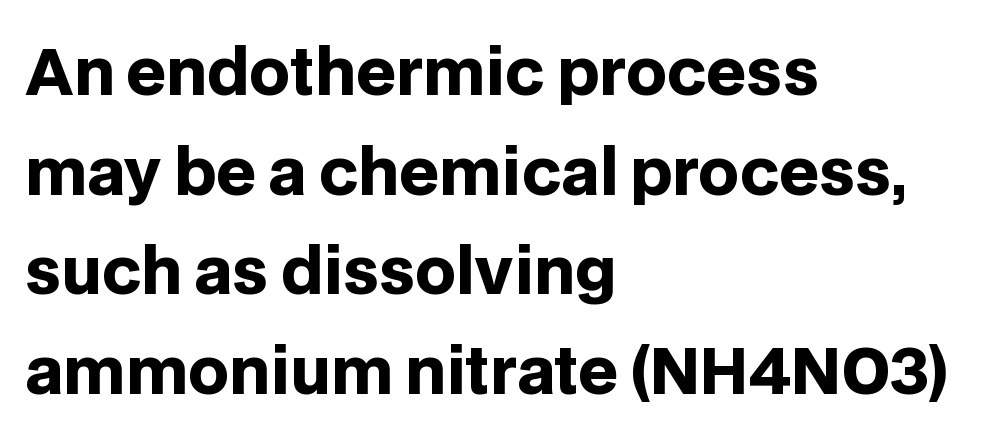
Pretty heavy lettering here — definitely bold. The text block is weighted toward the left margin, trailing off unevenly rightward. The space beneath each line is pristine and unruled. Style check: upright. Here the designer chose a conventional face with non-uniform glyph widths. Vertical spacing — default.
